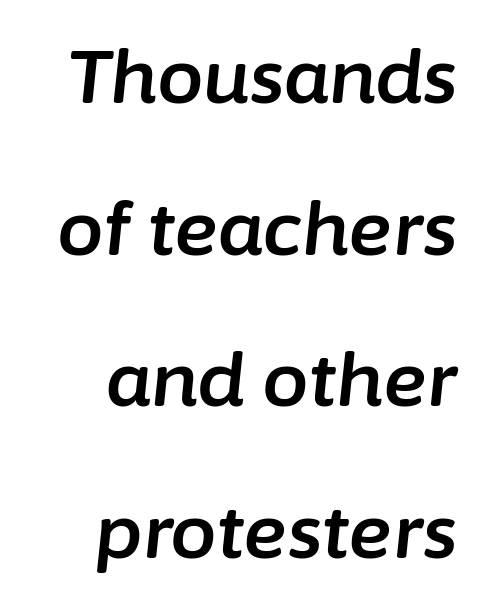
Q: Is the text italic (slanted)? A: Yes, it leans right by about 6 degrees.
Q: Is the text underlined? A: No.
Q: Is the spacing between letters normal or unusually wide? A: Normal.
Q: Is the spacing between lines tight, normal or loose? A: Loose.
Q: Width (condensed, normal, or wide)? A: Normal.
Q: Stroke contrast? A: Low.
Q: x-height? A: Medium.
Q: Monospaced? A: No.
